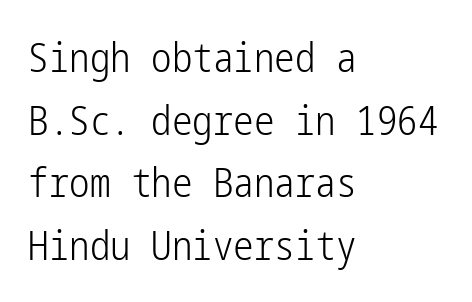
The image shows 41 px light, condensed sans-serif type, upright; set left-aligned, normal line spacing (1.53x), normal letter spacing, not underlined; low stroke contrast and a medium x-height.
